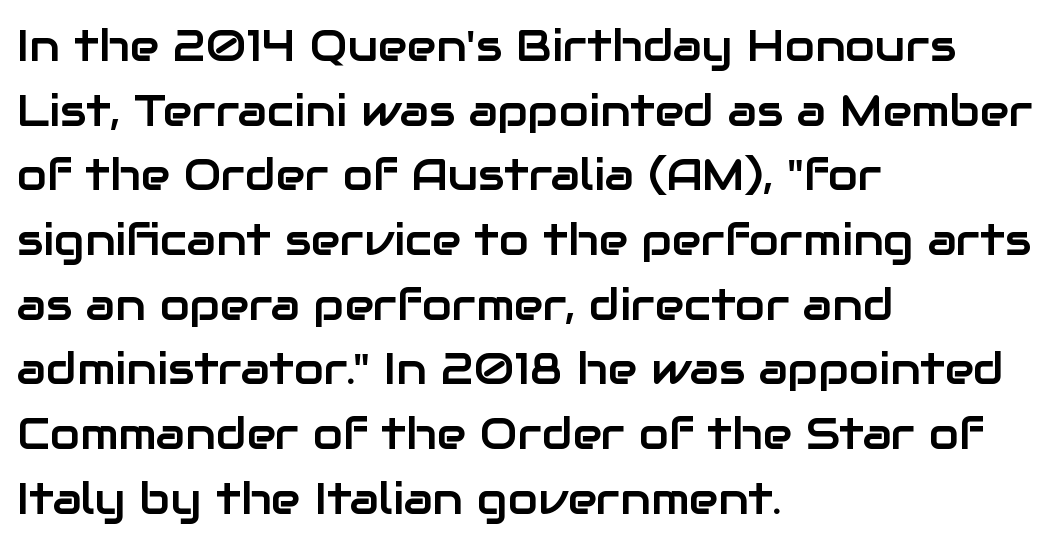
{"serif": "no", "italic": "no", "width": "normal", "stroke_contrast": "low", "x_height": "medium", "monospaced": "no", "underline": "no", "align": "left", "line_spacing": "normal", "line_spacing_ratio": 1.47, "letter_spacing": "normal", "letter_spacing_em": 0.0, "glyph_px": 44}
